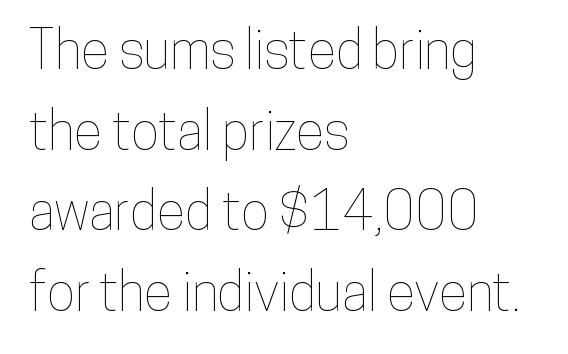
Q: Is the text italic (slanted)? A: No, it is upright.
Q: Is the text underlined? A: No.
Q: How is the paragraph aligned? A: Left-aligned.
Q: Is the spacing between letters normal or unusually wide? A: Normal.
Q: Is the spacing between lines tight, normal or loose? A: Normal.
Q: Width (condensed, normal, or wide)? A: Condensed.
Q: Stroke contrast? A: Low.
Q: x-height? A: Medium.
Q: Monospaced? A: No.
